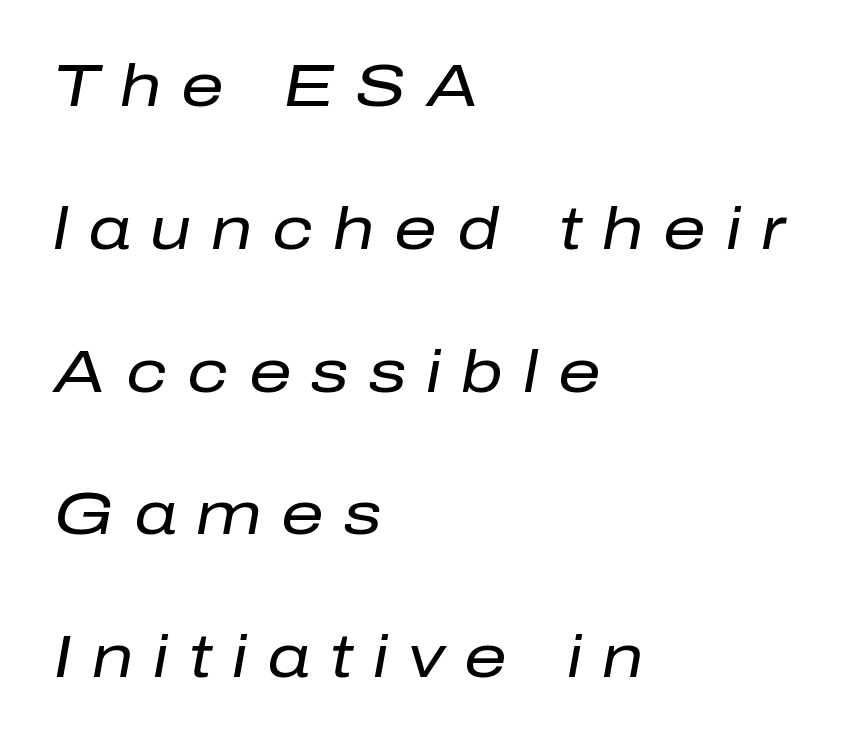
Does the lettering tilt? It does — this is italic. Line starts are locked; line ends wander. The rendering uses a large line-height, opening up the rows. Type without underlining. Varying glyph widths throughout — classic text-font behaviour.
